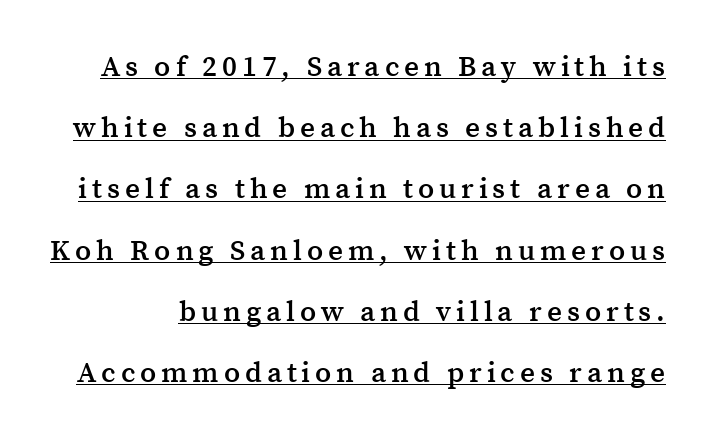
{"serif": "yes", "italic": "no", "bold": "semi", "weight": "semibold", "width": "normal", "stroke_contrast": "medium", "x_height": "medium", "monospaced": "no", "underline": "yes", "line_spacing": "loose", "line_spacing_ratio": 2.11, "glyph_px": 29}
